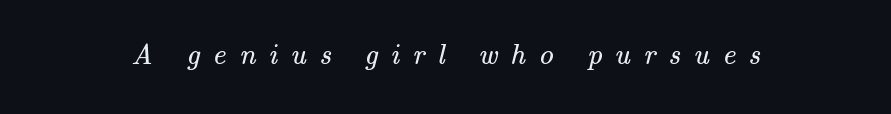
Q: Is the text bold? A: No.
Q: Is the typeface a serif or a sans-serif typeface? A: Serif.
Q: Is the text underlined? A: No.
Q: Is the spacing between letters normal or unusually wide? A: Unusually wide.
Q: Width (condensed, normal, or wide)? A: Normal.
Q: Stroke contrast? A: Medium.
Q: x-height? A: Small.
Q: Monospaced? A: No.
